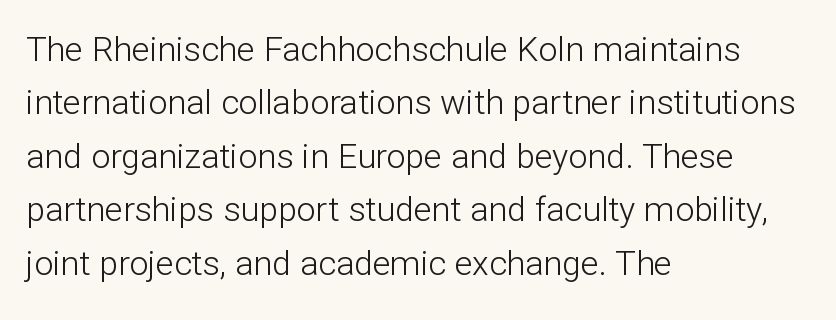
Q: Is the text bold? A: No.
Q: Is the text italic (slanted)? A: No, it is upright.
Q: Is the typeface a serif or a sans-serif typeface? A: Sans-serif.
Q: Is the text underlined? A: No.
Q: How is the paragraph aligned? A: Left-aligned.
Q: Is the spacing between letters normal or unusually wide? A: Normal.
Q: Is the spacing between lines tight, normal or loose? A: Normal.
Q: Width (condensed, normal, or wide)? A: Normal.
Q: Stroke contrast? A: Low.
Q: x-height? A: Medium.
Q: Monospaced? A: No.
